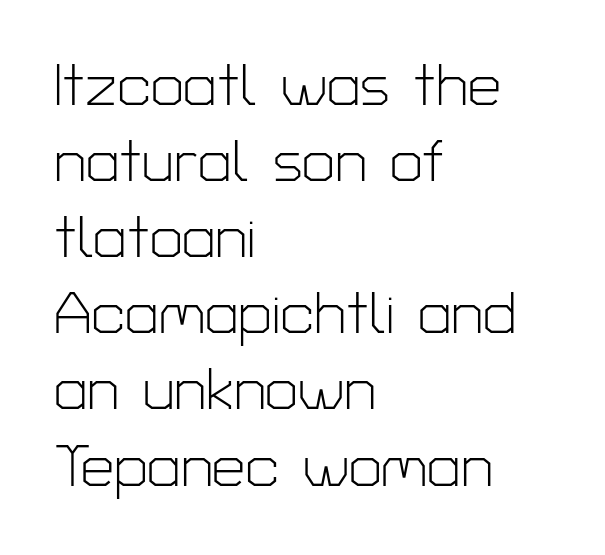
Here the glyphs are tracked normally, forming tight word shapes. No heavy texture on the line: the type isn't bold. Each row of text sits above clean, open space. This sample is left-justified, so line endings fall wherever the words run out. The face used here is proportionally spaced, like ordinary book or web type. Classification — sans serif.
